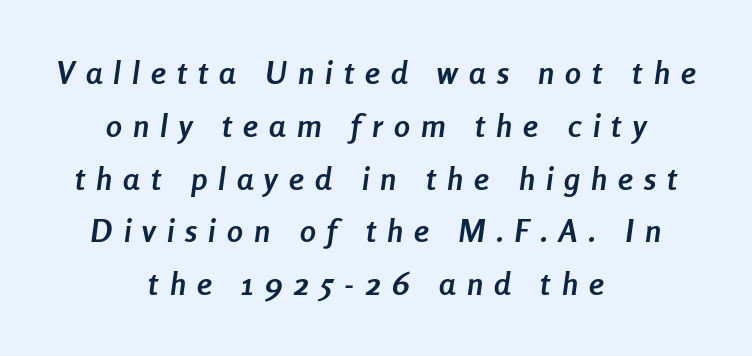
Q: Is the text bold? A: Yes.
Q: Is the text italic (slanted)? A: Yes, it leans right by about 8 degrees.
Q: Is the text underlined? A: No.
Q: How is the paragraph aligned? A: Centered.
Q: Is the spacing between letters normal or unusually wide? A: Unusually wide.
Q: Is the spacing between lines tight, normal or loose? A: Normal.
Q: Width (condensed, normal, or wide)? A: Condensed.
Q: Stroke contrast? A: Low.
Q: x-height? A: Medium.
Q: Monospaced? A: No.
